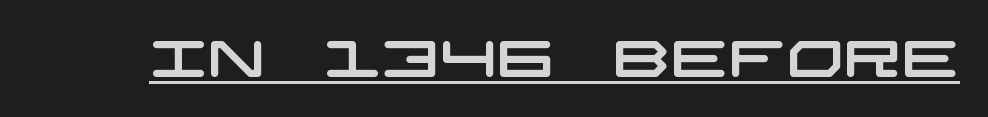
Q: Is the typeface a serif or a sans-serif typeface? A: Sans-serif.
Q: Is the text underlined? A: Yes.
Q: Is the spacing between letters normal or unusually wide? A: Normal.
Q: Width (condensed, normal, or wide)? A: Wide.
Q: Stroke contrast? A: Low.
Q: x-height? A: Large.
